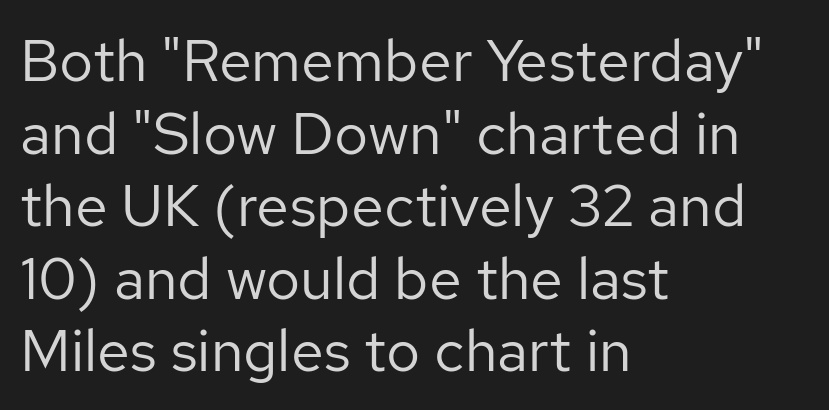
The rendering keeps characters at their native spacing. The rendering uses natural spacing where letterforms have individual widths. Stroke thickness stays within the range of a standard reading face or lighter. Line starts are locked; line ends wander. Quick note: underline off.
